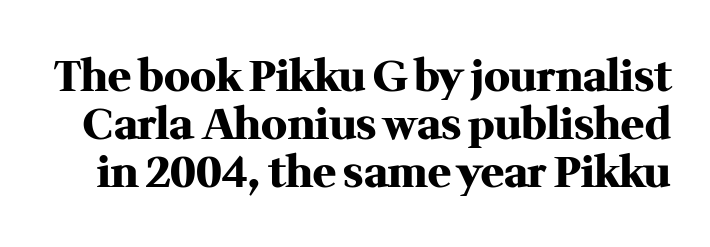
The designer went with a serif here, giving each stem small feet. Tall strokes in this sample are plumb rather than angled. Character widths vary here, with narrow letters taking less room than wide ones. Underline: absent.
